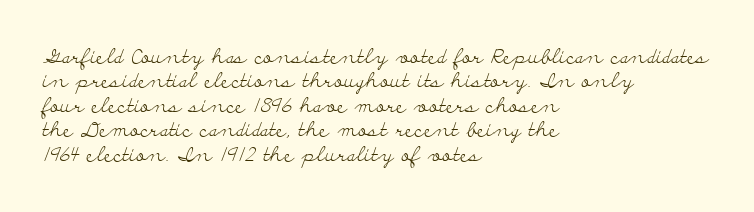
The image shows 20 px text type; set left-aligned, line spacing 1.22x, normal letter spacing, not underlined.
